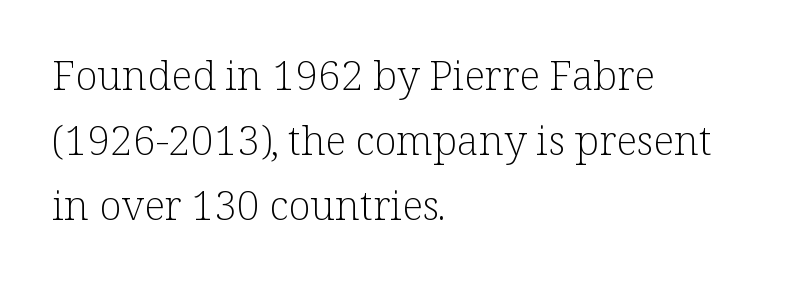
Q: Is the text bold? A: No.
Q: Is the text italic (slanted)? A: No, it is upright.
Q: Is the typeface a serif or a sans-serif typeface? A: Serif.
Q: Is the text underlined? A: No.
Q: How is the paragraph aligned? A: Left-aligned.
Q: Is the spacing between letters normal or unusually wide? A: Normal.
Q: Is the spacing between lines tight, normal or loose? A: Normal.
Q: Width (condensed, normal, or wide)? A: Normal.
Q: Stroke contrast? A: Low.
Q: x-height? A: Medium.
Q: Monospaced? A: No.
